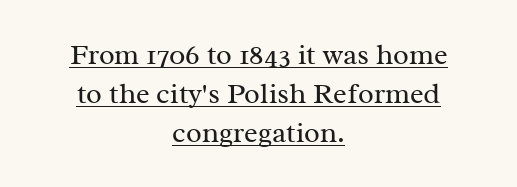
Q: Is the text bold? A: No.
Q: Is the text italic (slanted)? A: No, it is upright.
Q: Is the typeface a serif or a sans-serif typeface? A: Serif.
Q: Is the text underlined? A: Yes.
Q: How is the paragraph aligned? A: Centered.
Q: Is the spacing between letters normal or unusually wide? A: Normal.
Q: Is the spacing between lines tight, normal or loose? A: Normal.
Q: Width (condensed, normal, or wide)? A: Normal.
Q: Stroke contrast? A: Medium.
Q: x-height? A: Medium.
Q: Monospaced? A: No.
